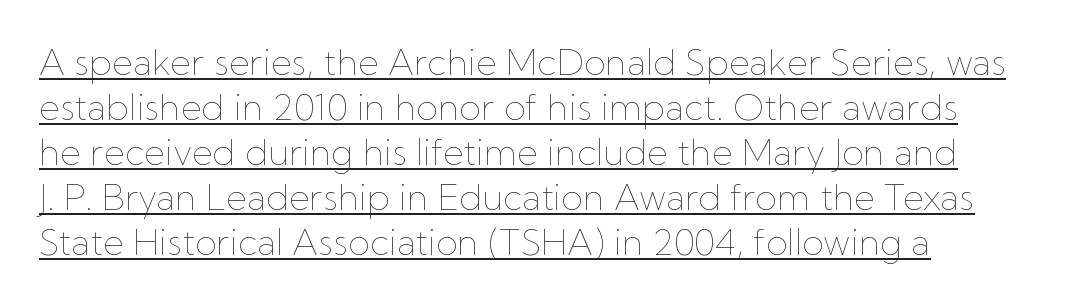
The image shows 36 px thin type, upright; set left-aligned, normal line spacing (1.25x), normal letter spacing, underlined; low stroke contrast and a medium x-height.
